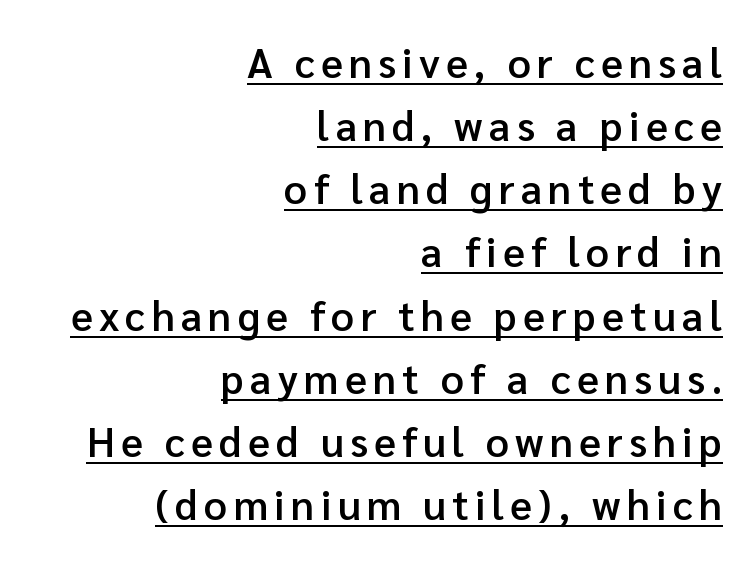
{"serif": "no", "italic": "no", "bold": "semi", "weight": "semibold", "width": "normal", "stroke_contrast": "low", "x_height": "medium", "monospaced": "no", "underline": "yes", "align": "right", "line_spacing": "normal", "line_spacing_ratio": 1.54, "glyph_px": 41}
